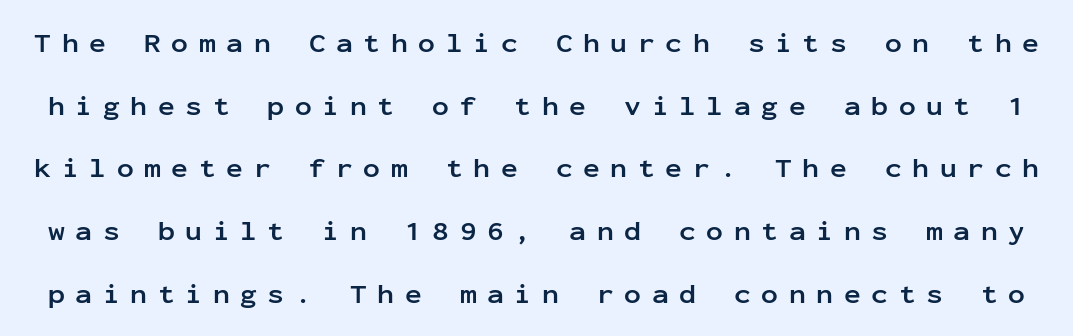
Q: Is the text bold? A: Yes.
Q: Is the text italic (slanted)? A: No, it is upright.
Q: Is the typeface a serif or a sans-serif typeface? A: Sans-serif.
Q: Is the text underlined? A: No.
Q: Is the spacing between letters normal or unusually wide? A: Unusually wide.
Q: Is the spacing between lines tight, normal or loose? A: Loose.
Q: Width (condensed, normal, or wide)? A: Normal.
Q: Stroke contrast? A: Low.
Q: x-height? A: Medium.
Q: Monospaced? A: Yes.
